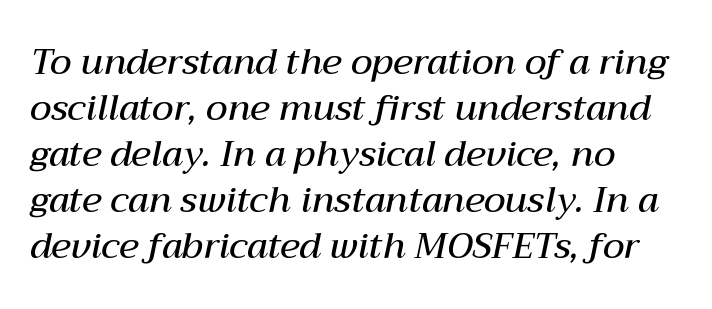
These lines stack with their left ends in a neat column. Think of a printed novel: that variable character pitch is what you see here. Slant detected: the letters are inclined. Is there much room between lines? A standard amount, neither cramped nor airy. The rendering keeps characters at their native spacing.
